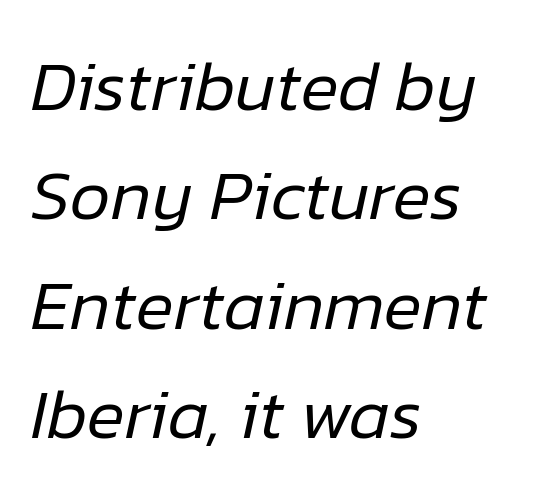
Looks like regular typesetting: each glyph gets only the width it needs. Glyph-to-glyph distance matches everyday printed text. The block of text has a typical density, with ordinary space between rows. The gap between lines stays unmarked.
